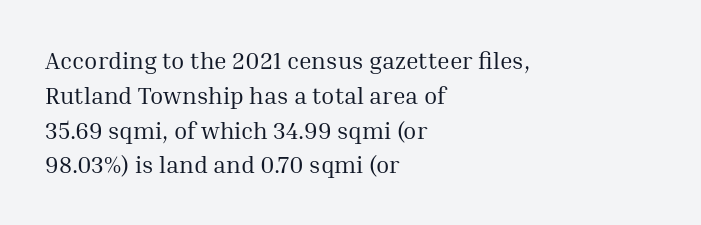
{"italic": "no", "bold": "no", "underline": "no", "align": "left", "line_spacing": "normal", "line_spacing_ratio": 1.45, "letter_spacing": "normal", "letter_spacing_em": 0.0, "glyph_px": 24}
